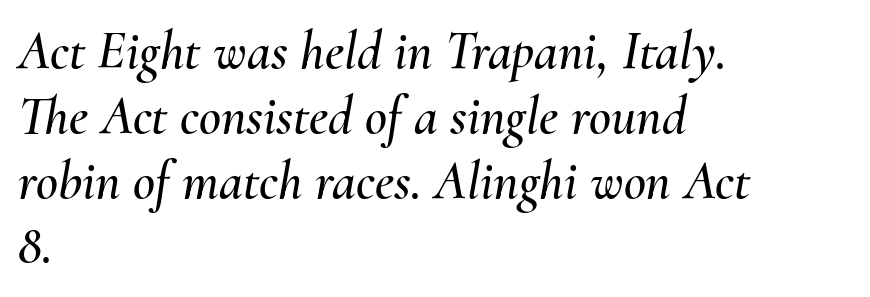
The image shows 54 px text type, italic (leaning right); set left-aligned, line spacing 1.2x, normal letter spacing, not underlined; medium stroke contrast and a small x-height.
